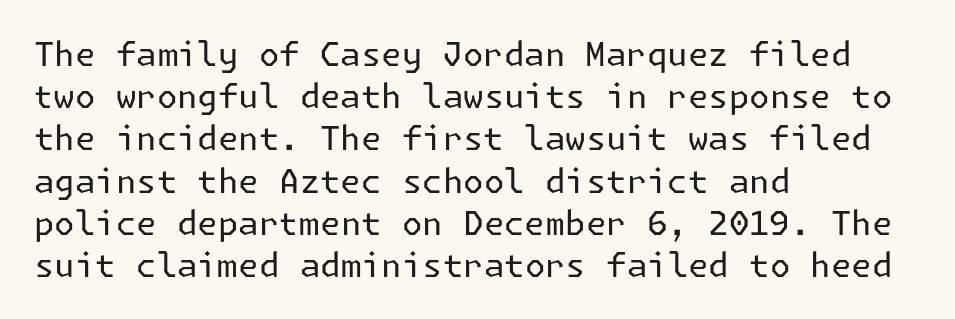
Style check: upright. The line-height multiplier appears to be the usual default. This is sans-serif lettering, the kind often seen on screens and signage. Decoration check: the copy has no underline. Weight: in the light-to-regular range.
